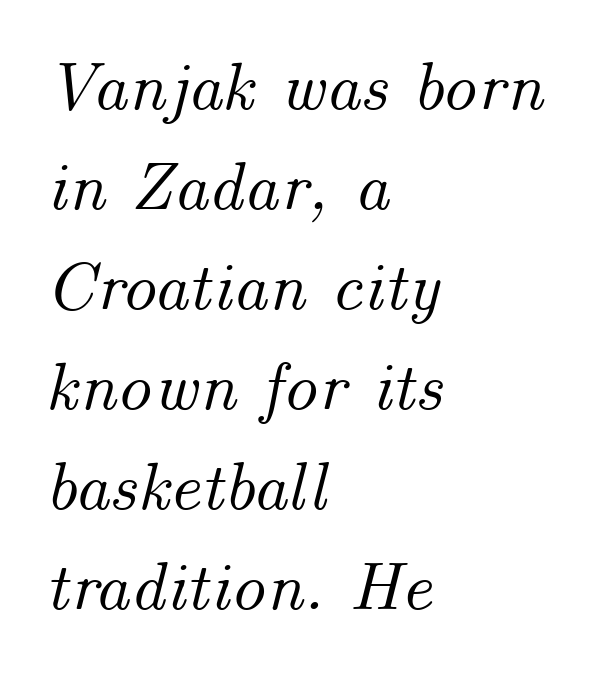
The image shows 69 px text type, italic (leaning right); set left-aligned, normal line spacing (1.45x), normal letter spacing, not underlined; medium stroke contrast and a small x-height.
